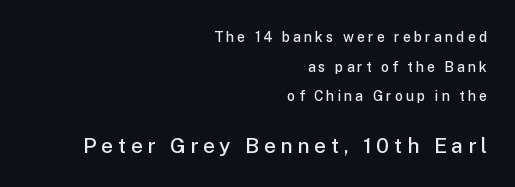
{"italic": "no", "bold": "semi", "underline": "no", "align": "right", "line_spacing": "loose", "line_spacing_ratio": 2.11, "letter_spacing": "wide", "letter_spacing_em": 0.22, "larger_block": "second", "size_ratio": 1.5, "glyph_px": 21}
